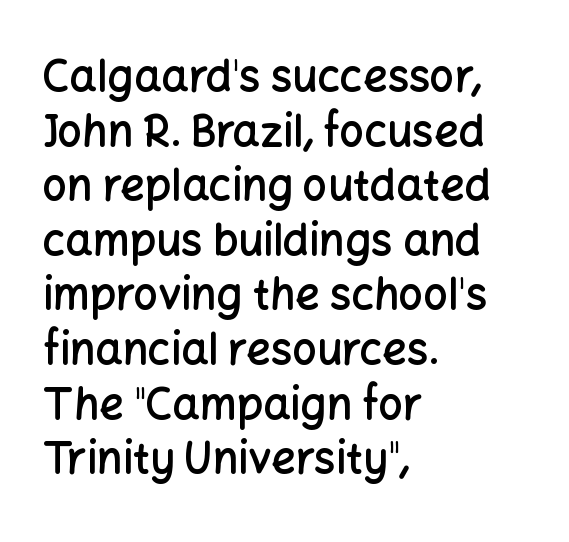
The image shows 43 px semibold sans-serif type, upright; set left-aligned, normal line spacing (1.27x), normal letter spacing, not underlined; low stroke contrast and a medium x-height.
